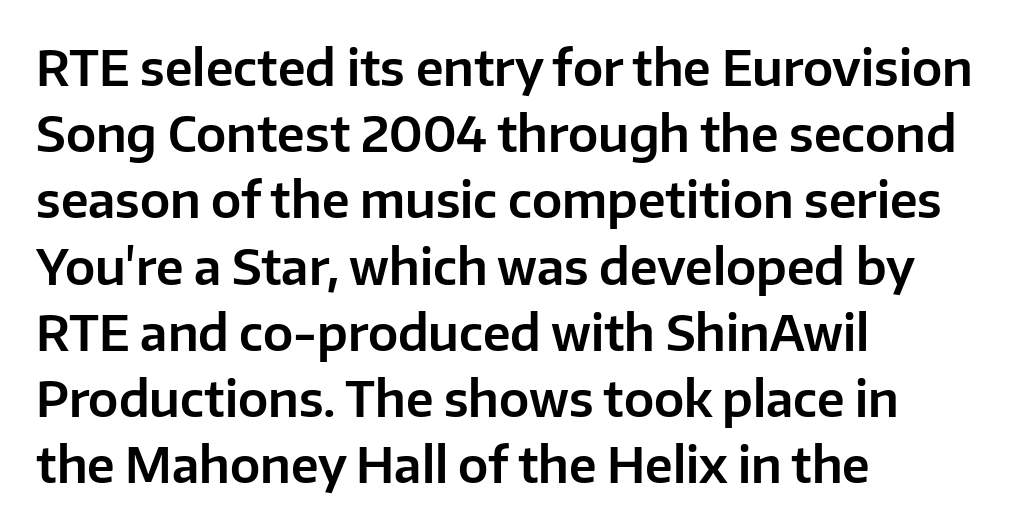
{"serif": "no", "italic": "no", "width": "normal", "stroke_contrast": "low", "x_height": "medium", "monospaced": "no", "underline": "no", "align": "left", "line_spacing": "normal", "line_spacing_ratio": 1.38, "letter_spacing": "normal", "letter_spacing_em": 0.0, "glyph_px": 48}
